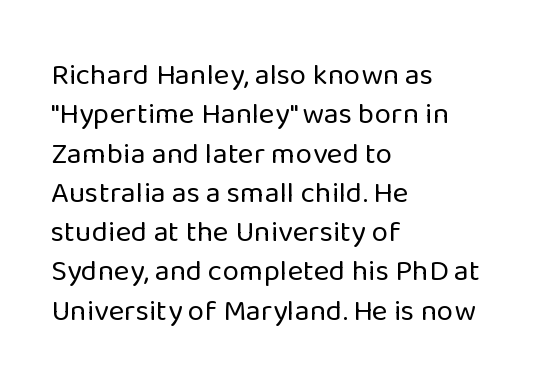
Is the stroke heavy? The answer is a plain regular-or-lighter. Does the copy run flush right? No — it runs flush left. Line spacing here is normal. The letters carry no serifs — their stems end cleanly without finishing strokes. The rendering keeps characters at their native spacing.
